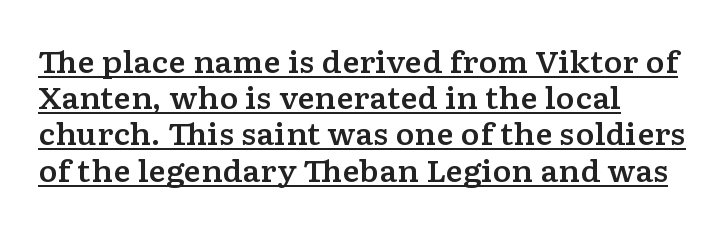
Q: Is the text italic (slanted)? A: No, it is upright.
Q: Is the typeface a serif or a sans-serif typeface? A: Serif.
Q: Is the text underlined? A: Yes.
Q: How is the paragraph aligned? A: Left-aligned.
Q: Is the spacing between letters normal or unusually wide? A: Normal.
Q: Is the spacing between lines tight, normal or loose? A: Normal.
Q: Width (condensed, normal, or wide)? A: Wide.
Q: Stroke contrast? A: Low.
Q: x-height? A: Medium.
Q: Monospaced? A: No.
